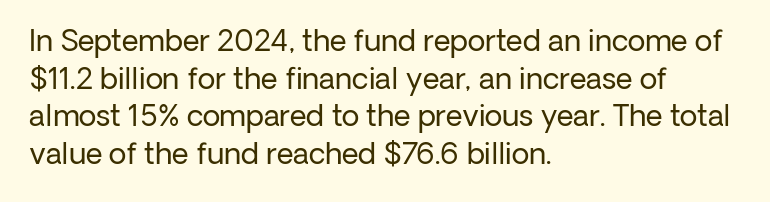
Q: Is the text bold? A: No.
Q: Is the text italic (slanted)? A: No, it is upright.
Q: Is the typeface a serif or a sans-serif typeface? A: Sans-serif.
Q: Is the text underlined? A: No.
Q: How is the paragraph aligned? A: Left-aligned.
Q: Is the spacing between letters normal or unusually wide? A: Normal.
Q: Is the spacing between lines tight, normal or loose? A: Normal.
Q: Width (condensed, normal, or wide)? A: Normal.
Q: Stroke contrast? A: Low.
Q: x-height? A: Medium.
Q: Monospaced? A: No.
